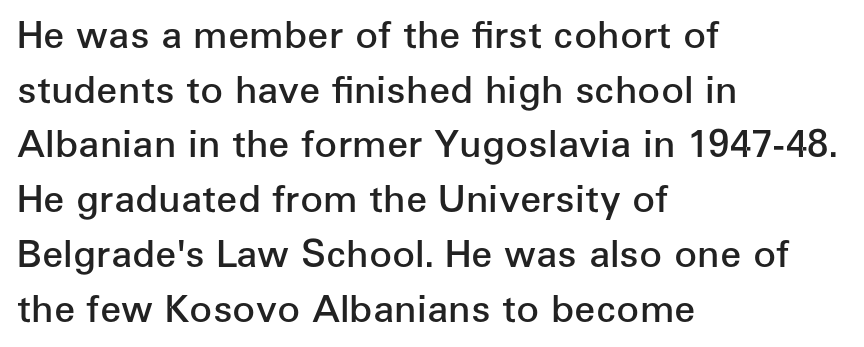
The image shows 38 px semibold sans-serif type, upright; set left-aligned, normal line spacing (1.44x), normal letter spacing, not underlined; low stroke contrast and a medium x-height.
